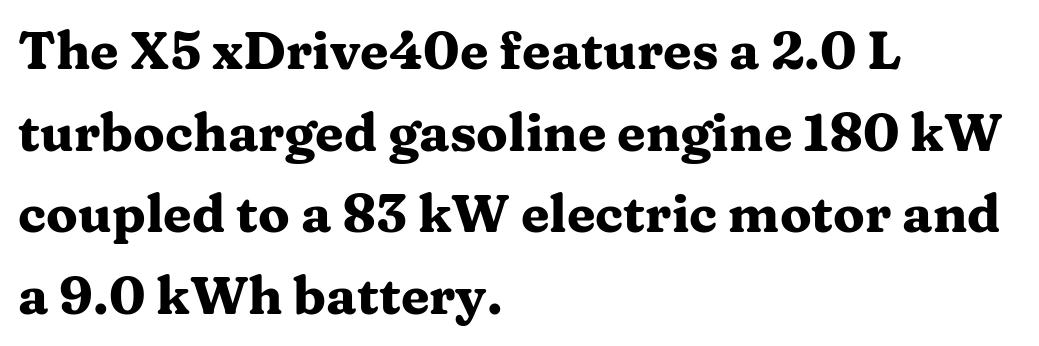
{"serif": "yes", "italic": "no", "bold": "yes", "weight": "heavy", "width": "wide", "stroke_contrast": "medium", "x_height": "medium", "monospaced": "no", "underline": "no", "align": "left", "line_spacing": "normal", "line_spacing_ratio": 1.57, "letter_spacing": "normal", "letter_spacing_em": 0.0, "glyph_px": 52}
